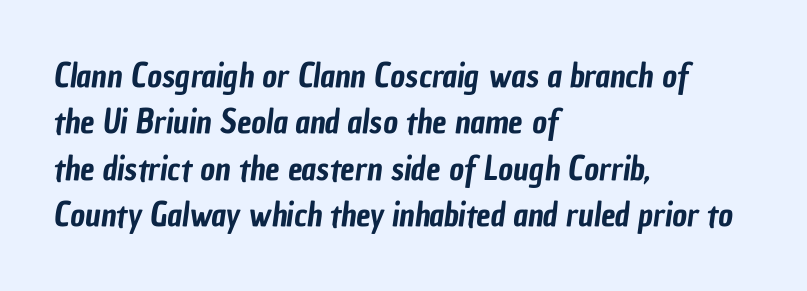
The lines in this sample share a left origin and differ only in where they stop. Each letter keeps its own natural width here, so spacing adapts to shape. Descenders are the only things crossing below the line. Nothing sits at the stroke ends, so this counts as sans-serif.
